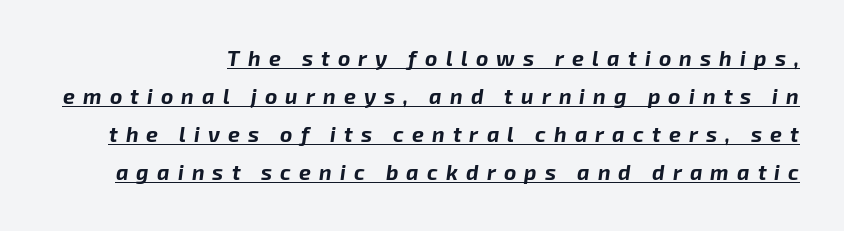
In designer terms, the underline attribute is active on this setting. The strokes are fattened all the way to bold. Visually the block forms a straight wall on the right and a jagged coastline on the left. Style check: oblique.
